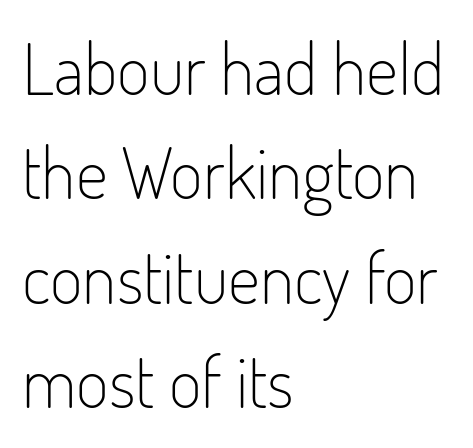
Q: Is the text bold? A: No.
Q: Is the text italic (slanted)? A: No, it is upright.
Q: Is the typeface a serif or a sans-serif typeface? A: Sans-serif.
Q: Is the text underlined? A: No.
Q: How is the paragraph aligned? A: Left-aligned.
Q: Is the spacing between letters normal or unusually wide? A: Normal.
Q: Is the spacing between lines tight, normal or loose? A: Normal.
Q: Width (condensed, normal, or wide)? A: Condensed.
Q: Stroke contrast? A: Low.
Q: x-height? A: Small.
Q: Monospaced? A: No.
